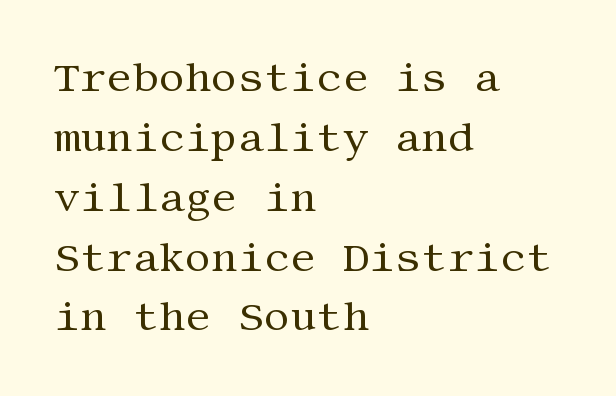
{"serif": "yes", "italic": "no", "bold": "no", "weight": "regular", "width": "normal", "stroke_contrast": "medium", "x_height": "large", "underline": "no", "align": "left", "line_spacing": "normal", "line_spacing_ratio": 1.46, "letter_spacing": "normal", "letter_spacing_em": 0.0, "glyph_px": 41}
